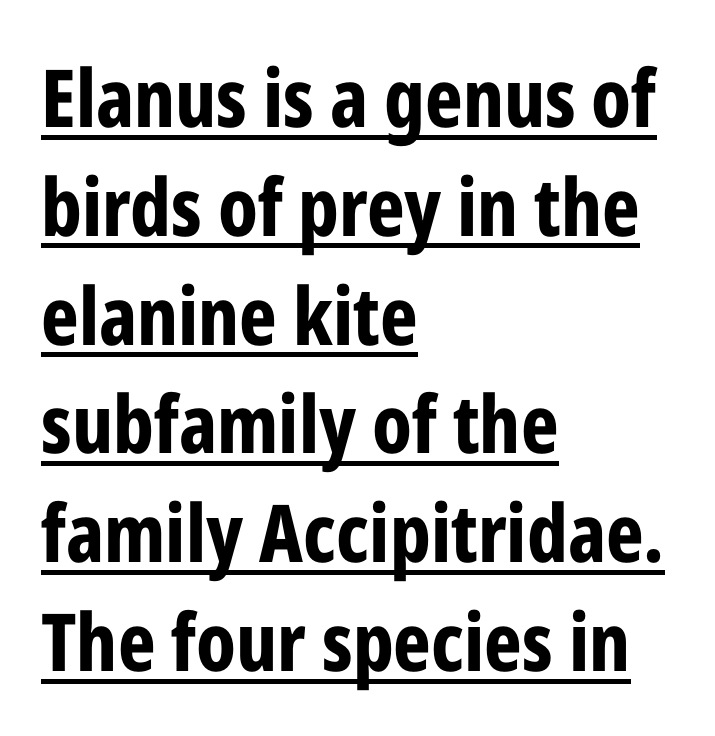
Q: Is the text bold? A: Yes.
Q: Is the text italic (slanted)? A: No, it is upright.
Q: Is the typeface a serif or a sans-serif typeface? A: Sans-serif.
Q: Is the text underlined? A: Yes.
Q: How is the paragraph aligned? A: Left-aligned.
Q: Is the spacing between letters normal or unusually wide? A: Normal.
Q: Is the spacing between lines tight, normal or loose? A: Normal.
Q: Width (condensed, normal, or wide)? A: Condensed.
Q: Stroke contrast? A: Low.
Q: x-height? A: Medium.
Q: Monospaced? A: No.
